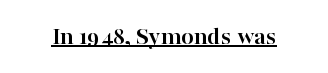
{"italic": "no", "bold": "yes", "underline": "yes", "letter_spacing": "normal", "letter_spacing_em": 0.0, "glyph_px": 26}
